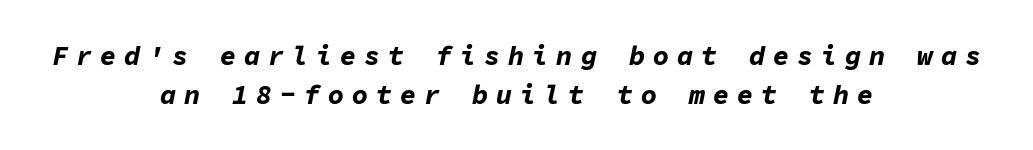
The image shows 27 px bold type, italic (leaning right); set centered, normal line spacing (1.43x), unusually wide letter spacing (+0.29 em), not underlined.
